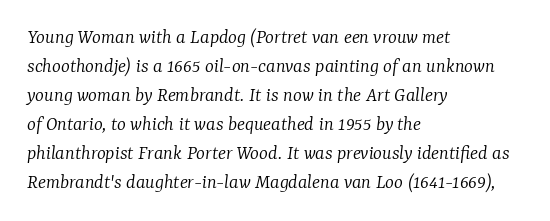
This sample uses an oblique cut, with every glyph tilted off the vertical. Nothing heavy about these letters — not bold at all. Leading: standard. The passage is arranged the way most books set body copy — flush left. Characters follow at the spacing the type designer built in. Check the space under the baseline: it is left empty.
